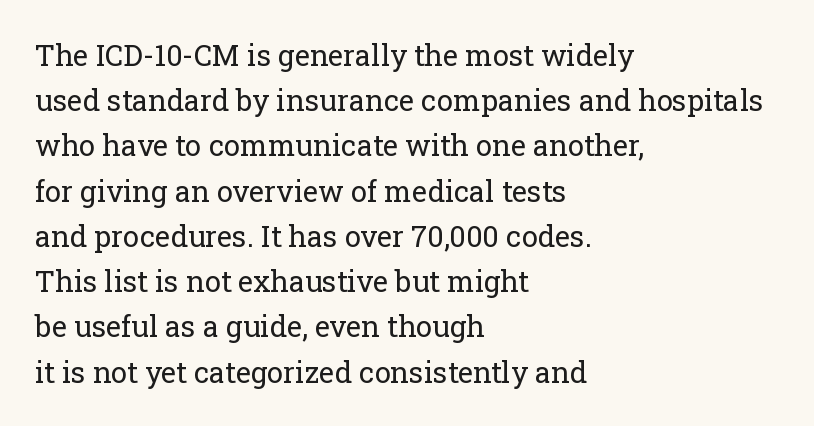
{"serif": "yes", "italic": "no", "bold": "no", "weight": "regular", "width": "normal", "stroke_contrast": "low", "x_height": "medium", "monospaced": "no", "underline": "no", "align": "left", "line_spacing": "normal", "line_spacing_ratio": 1.56, "letter_spacing": "normal", "letter_spacing_em": 0.0, "glyph_px": 29}
